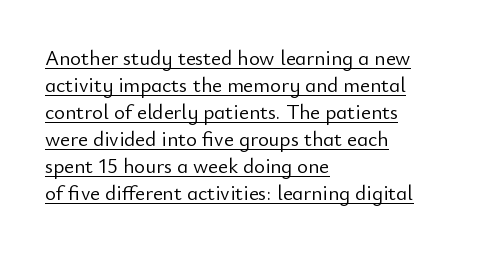
Teacher's note: observe the even left margin — that is flush-left alignment. Notice how the stems are strictly vertical — no italics here. In designer terms, the underline attribute is active on this setting. A typesetter would call this leading conventional body-copy spacing.
